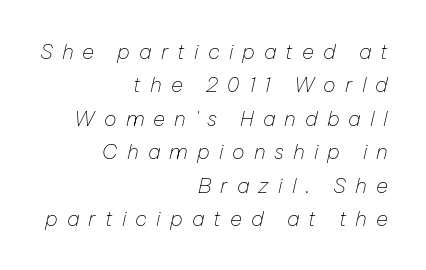
Regarding leading, the lines here are spaced in the standard way. Bare-footed words on every line. A quiet, ordinary-to-light weight characterises the typeface. Visually the block forms a straight wall on the right and a jagged coastline on the left. Honestly, the letter spacing is so wide it's the main thing you notice. The typography opts for an oblique posture over an upright one.
